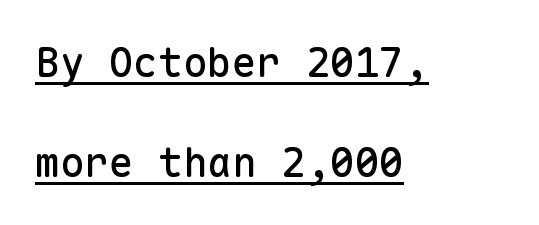
Q: Is the text italic (slanted)? A: No, it is upright.
Q: Is the typeface a serif or a sans-serif typeface? A: Sans-serif.
Q: Is the text underlined? A: Yes.
Q: How is the paragraph aligned? A: Left-aligned.
Q: Is the spacing between letters normal or unusually wide? A: Normal.
Q: Is the spacing between lines tight, normal or loose? A: Loose.
Q: Width (condensed, normal, or wide)? A: Normal.
Q: Stroke contrast? A: Low.
Q: x-height? A: Medium.
Q: Monospaced? A: Yes.
